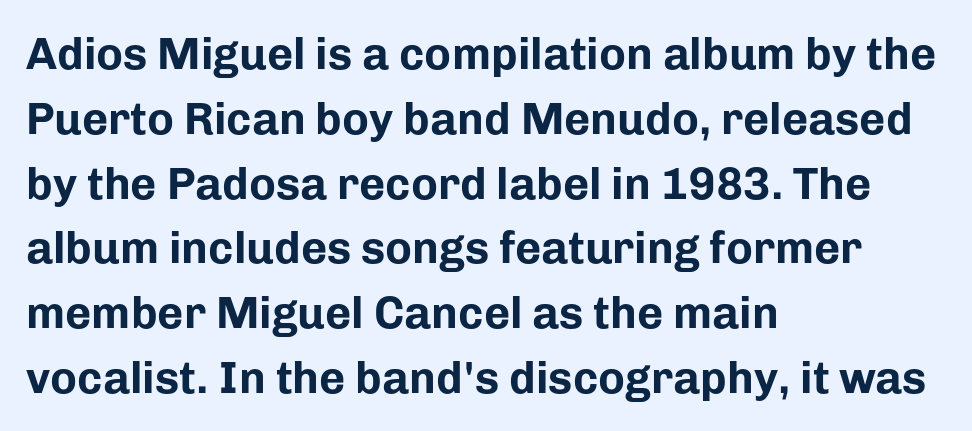
Q: Is the text bold? A: Yes.
Q: Is the text italic (slanted)? A: No, it is upright.
Q: Is the typeface a serif or a sans-serif typeface? A: Sans-serif.
Q: Is the text underlined? A: No.
Q: How is the paragraph aligned? A: Left-aligned.
Q: Is the spacing between letters normal or unusually wide? A: Normal.
Q: Is the spacing between lines tight, normal or loose? A: Normal.
Q: Width (condensed, normal, or wide)? A: Normal.
Q: Stroke contrast? A: Low.
Q: x-height? A: Medium.
Q: Monospaced? A: No.
